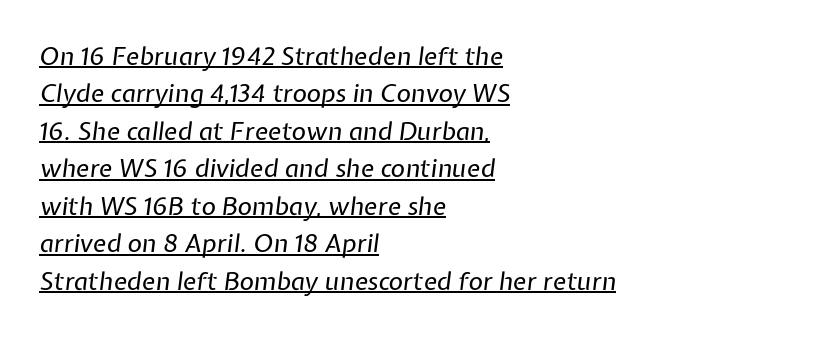
{"italic": "yes", "lean": "right", "slant_degrees": 7, "bold": "no", "underline": "yes", "align": "left", "line_spacing": "normal", "line_spacing_ratio": 1.5, "letter_spacing": "normal", "letter_spacing_em": 0.0, "glyph_px": 25}
